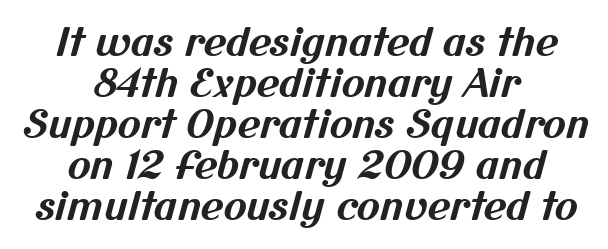
{"serif": "no", "bold": "yes", "weight": "bold", "width": "normal", "stroke_contrast": "medium", "x_height": "medium", "monospaced": "no", "underline": "no", "align": "center", "line_spacing": "tight", "line_spacing_ratio": 1.05, "letter_spacing": "normal", "letter_spacing_em": 0.0, "glyph_px": 39}
